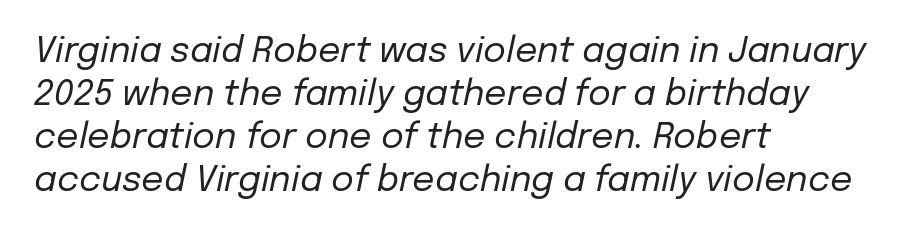
The image shows 35 px regular-weight type, italic (leaning right); set left-aligned, line spacing 1.23x, normal letter spacing, not underlined; low stroke contrast and a medium x-height.
